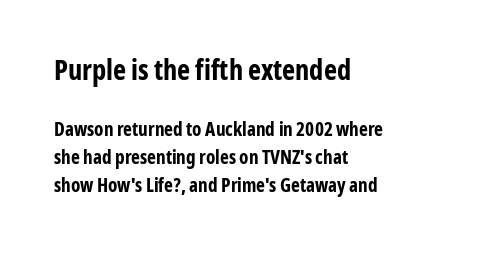
{"serif": "no", "italic": "no", "bold": "yes", "weight": "bold", "width": "condensed", "stroke_contrast": "low", "x_height": "medium", "monospaced": "no", "underline": "no", "align": "left", "line_spacing": "normal", "line_spacing_ratio": 1.48, "letter_spacing": "normal", "letter_spacing_em": 0.0, "larger_block": "first", "size_ratio": 1.47, "glyph_px": 28}
